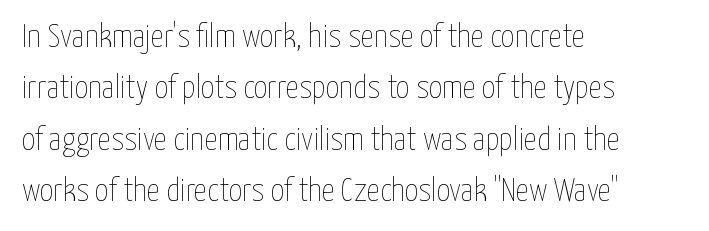
This is not heavy type; no bold has been used. The compositor pushed each line to the left boundary. Character widths vary here, with narrow letters taking less room than wide ones. Tall strokes in this sample are plumb rather than angled. Check the space under the baseline: it is left empty.
